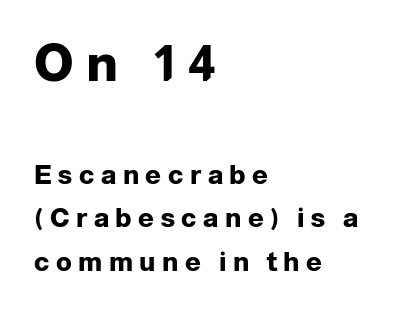
Q: Is the text bold? A: Yes.
Q: Is the text italic (slanted)? A: No, it is upright.
Q: Is the typeface a serif or a sans-serif typeface? A: Sans-serif.
Q: Is the text underlined? A: No.
Q: How is the paragraph aligned? A: Left-aligned.
Q: Is the spacing between letters normal or unusually wide? A: Unusually wide.
Q: Is the spacing between lines tight, normal or loose? A: Normal.
Q: Which block of text is set in a larger size, the first (top) or the second (bottom)? A: The first (top) one.
Q: Width (condensed, normal, or wide)? A: Normal.
Q: Stroke contrast? A: Low.
Q: x-height? A: Medium.
Q: Monospaced? A: No.
